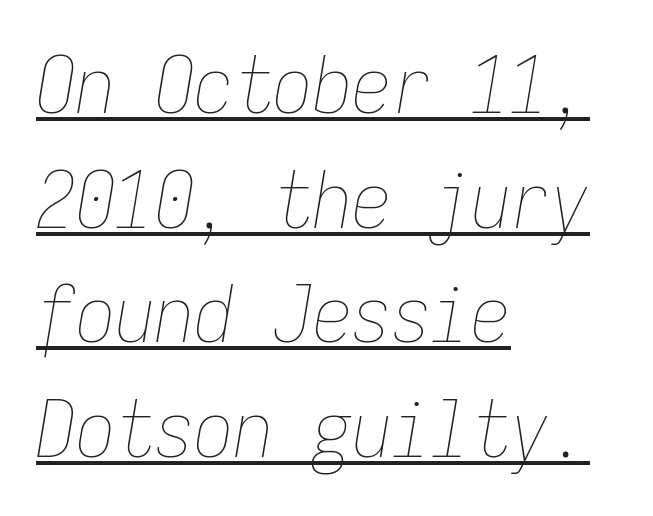
{"italic": "yes", "lean": "right", "slant_degrees": 9, "bold": "no", "weight": "thin", "width": "condensed", "stroke_contrast": "low", "x_height": "medium", "monospaced": "yes", "underline": "yes", "align": "left", "line_spacing": "normal", "line_spacing_ratio": 1.45, "letter_spacing": "normal", "letter_spacing_em": 0.0, "glyph_px": 79}
